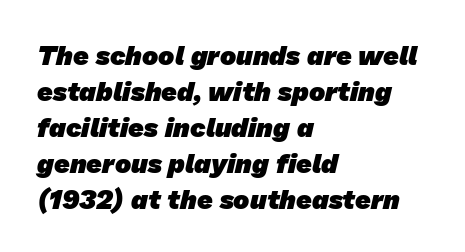
Q: Is the text bold? A: Yes.
Q: Is the text underlined? A: No.
Q: How is the paragraph aligned? A: Left-aligned.
Q: Is the spacing between letters normal or unusually wide? A: Normal.
Q: Is the spacing between lines tight, normal or loose? A: Normal.
